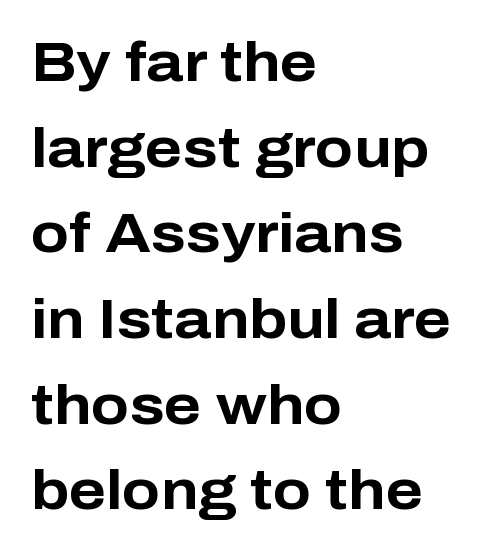
Q: Is the text bold? A: Yes.
Q: Is the text italic (slanted)? A: No, it is upright.
Q: Is the typeface a serif or a sans-serif typeface? A: Sans-serif.
Q: Is the text underlined? A: No.
Q: How is the paragraph aligned? A: Left-aligned.
Q: Is the spacing between letters normal or unusually wide? A: Normal.
Q: Is the spacing between lines tight, normal or loose? A: Normal.
Q: Width (condensed, normal, or wide)? A: Normal.
Q: Stroke contrast? A: Low.
Q: x-height? A: Medium.
Q: Monospaced? A: No.
